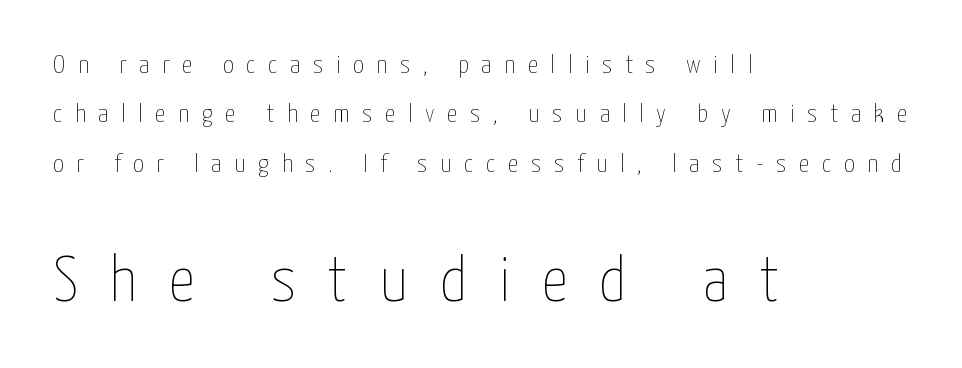
The image shows 65 px thin, condensed type, upright; set left-aligned, loose line spacing (1.9x), unusually wide letter spacing (+0.49 em), not underlined; the second (bottom) block is 2.5x larger; low stroke contrast and a medium x-height.
